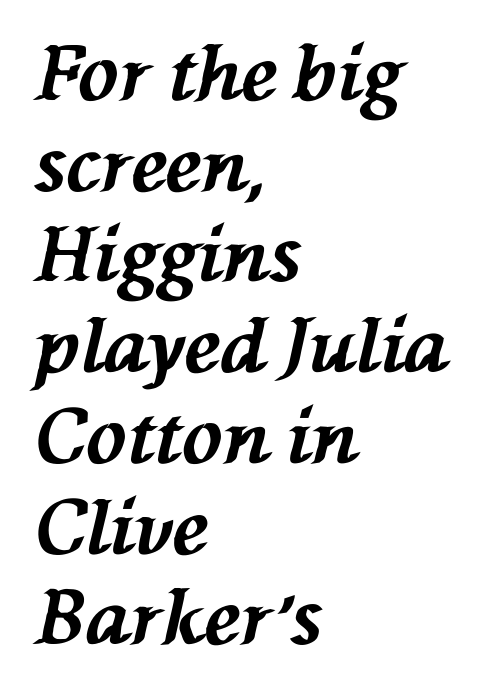
The image shows 75 px bold type, italic (leaning left); set left-aligned, line spacing 1.21x, normal letter spacing, not underlined; medium stroke contrast and a medium x-height.
